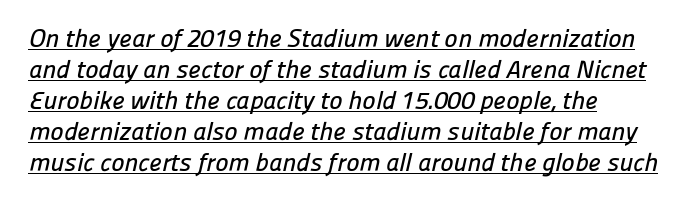
Q: Is the text underlined? A: Yes.
Q: How is the paragraph aligned? A: Left-aligned.
Q: Is the spacing between letters normal or unusually wide? A: Normal.
